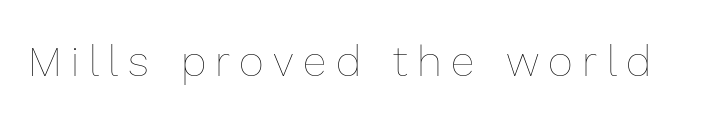
Q: Is the text bold? A: No.
Q: Is the text italic (slanted)? A: No, it is upright.
Q: Is the text underlined? A: No.
Q: Is the spacing between letters normal or unusually wide? A: Unusually wide.
Q: Width (condensed, normal, or wide)? A: Normal.
Q: x-height? A: Medium.
Q: Monospaced? A: No.
